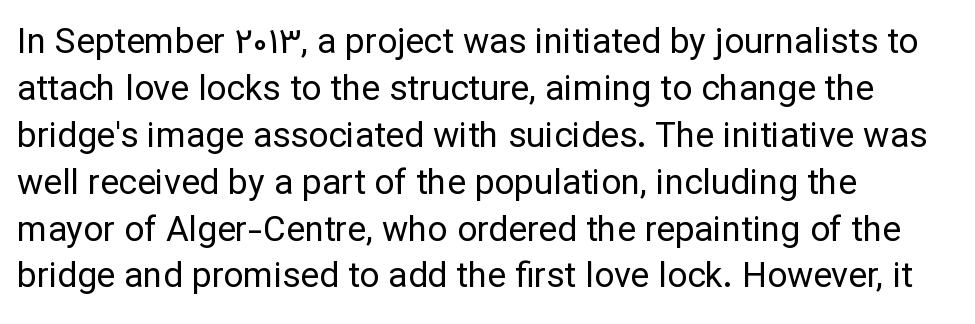
The image shows 35 px regular-weight sans-serif type, upright; set left-aligned, normal line spacing (1.34x), normal letter spacing, not underlined; low stroke contrast and a medium x-height.
